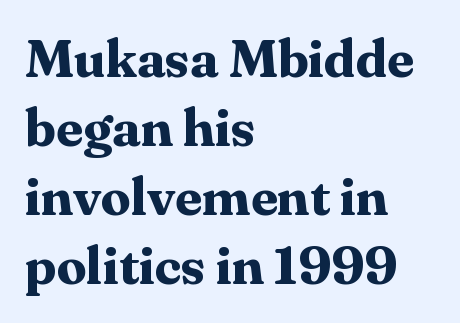
Q: Is the text bold? A: Yes.
Q: Is the text italic (slanted)? A: No, it is upright.
Q: Is the typeface a serif or a sans-serif typeface? A: Serif.
Q: Is the text underlined? A: No.
Q: How is the paragraph aligned? A: Left-aligned.
Q: Is the spacing between letters normal or unusually wide? A: Normal.
Q: Is the spacing between lines tight, normal or loose? A: Normal.
Q: Width (condensed, normal, or wide)? A: Normal.
Q: Stroke contrast? A: Medium.
Q: x-height? A: Medium.
Q: Monospaced? A: No.
